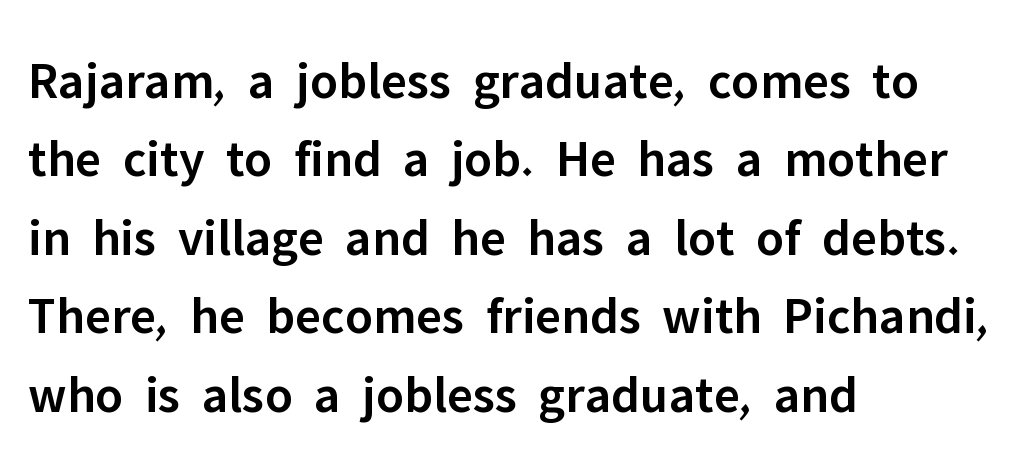
The image shows 53 px semibold sans-serif type, upright; set left-aligned, normal line spacing (1.48x), normal letter spacing, not underlined; low stroke contrast and a medium x-height.
